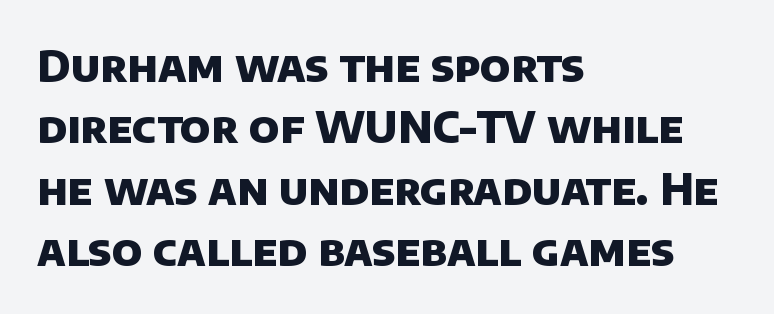
{"serif": "no", "bold": "yes", "weight": "heavy", "width": "normal", "stroke_contrast": "low", "x_height": "large", "monospaced": "no", "underline": "no", "align": "left", "line_spacing": "normal", "line_spacing_ratio": 1.43, "letter_spacing": "normal", "letter_spacing_em": 0.0, "glyph_px": 43}
